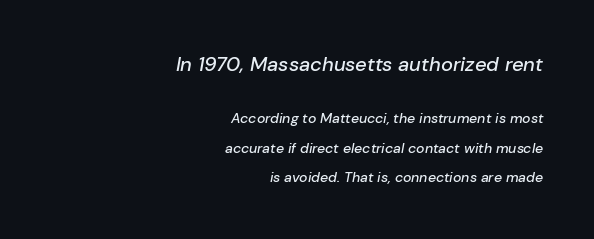
{"italic": "yes", "lean": "right", "slant_degrees": 10, "underline": "no", "align": "right", "line_spacing": "loose", "line_spacing_ratio": 2.11, "letter_spacing": "normal", "letter_spacing_em": 0.0, "larger_block": "first", "size_ratio": 1.43, "glyph_px": 20}
